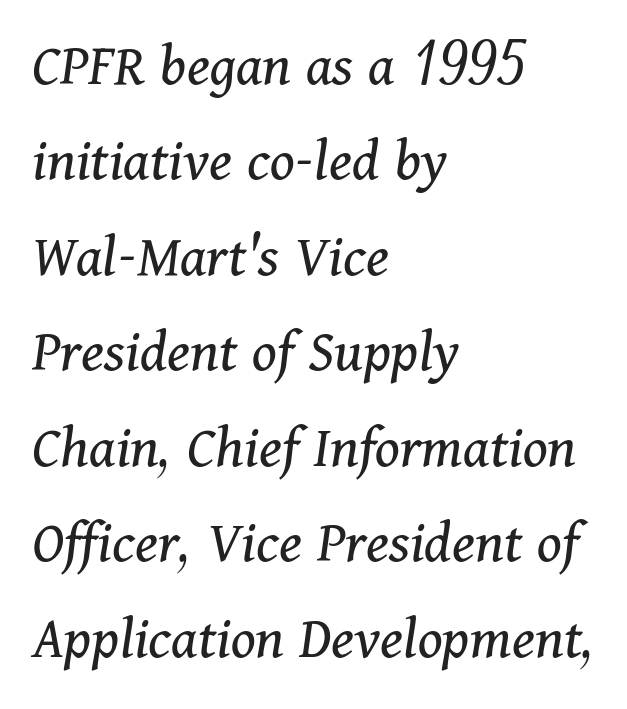
Q: Is the text bold? A: No.
Q: Is the text italic (slanted)? A: Yes, it leans right by about 11 degrees.
Q: Is the typeface a serif or a sans-serif typeface? A: Serif.
Q: Is the text underlined? A: No.
Q: How is the paragraph aligned? A: Left-aligned.
Q: Is the spacing between letters normal or unusually wide? A: Normal.
Q: Is the spacing between lines tight, normal or loose? A: Normal.
Q: Width (condensed, normal, or wide)? A: Normal.
Q: Stroke contrast? A: Medium.
Q: x-height? A: Medium.
Q: Monospaced? A: No.
